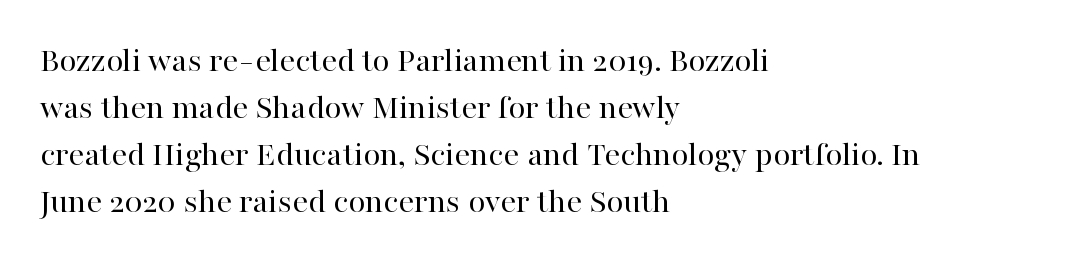
Stroke thickness stays within the range of a standard reading face or lighter. Look at the tracking — it's just the regular setting, nothing added. This block has exactly the height ordinary leading produces. Visually the block forms a straight wall on the left and a jagged coastline on the right.
